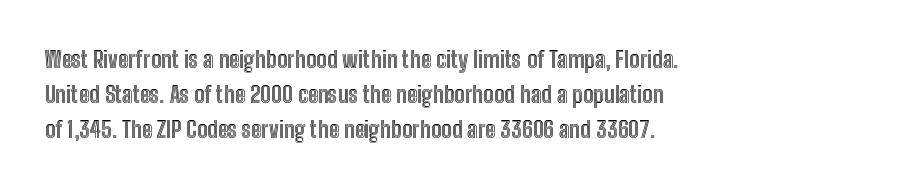
{"italic": "no", "underline": "no", "align": "left", "line_spacing": "normal", "line_spacing_ratio": 1.53, "letter_spacing": "normal", "letter_spacing_em": 0.0, "glyph_px": 23}
